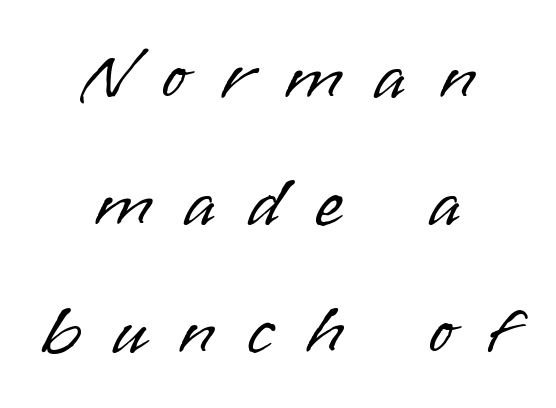
Q: Is the text bold? A: No.
Q: Is the text italic (slanted)? A: Yes.
Q: Is the typeface a serif or a sans-serif typeface? A: Sans-serif.
Q: Is the text underlined? A: No.
Q: How is the paragraph aligned? A: Centered.
Q: Is the spacing between letters normal or unusually wide? A: Unusually wide.
Q: Is the spacing between lines tight, normal or loose? A: Normal.
Q: Width (condensed, normal, or wide)? A: Normal.
Q: Stroke contrast? A: Low.
Q: x-height? A: Small.
Q: Monospaced? A: No.
